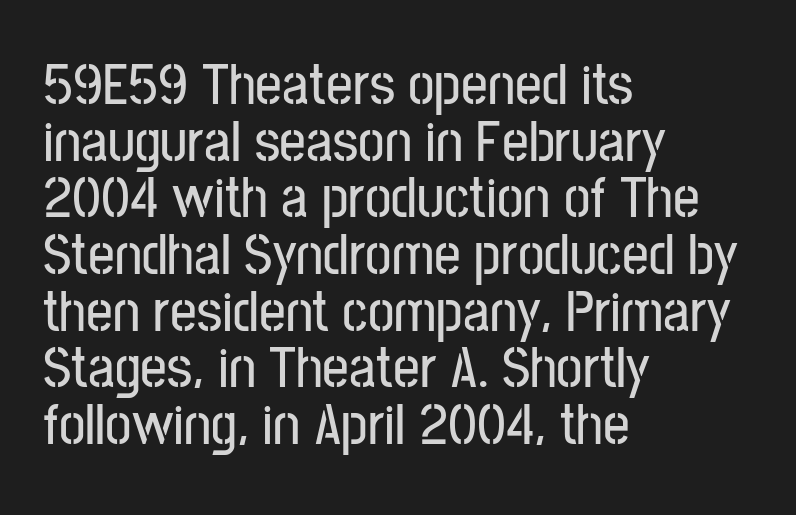
The image shows 59 px condensed sans-serif type, upright; set left-aligned, tight line spacing (0.96x), normal letter spacing, not underlined; low stroke contrast and a medium x-height.
